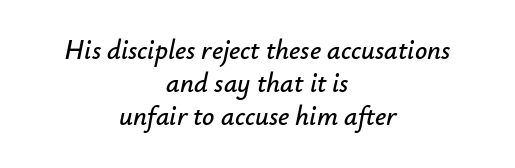
Standard letterfit; no display-style spreading of the glyphs. The whitespace from short lines is split evenly between both sides. This rendering features lettering with no underline. Looking at the ascenders, they clearly lean.
